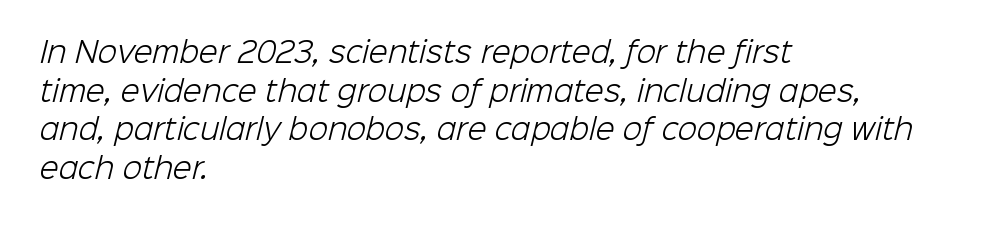
The leading is moderate, giving the passage an even texture. Typeset ragged right — the left edge is the straight one. A bare baseline throughout the passage. These glyphs show unthickened strokes, regular width or finer.
